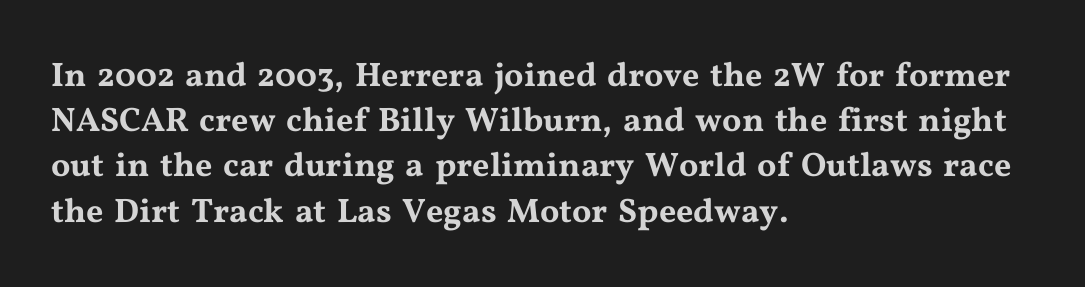
Q: Is the text italic (slanted)? A: No, it is upright.
Q: Is the typeface a serif or a sans-serif typeface? A: Serif.
Q: Is the text underlined? A: No.
Q: How is the paragraph aligned? A: Left-aligned.
Q: Is the spacing between letters normal or unusually wide? A: Normal.
Q: Is the spacing between lines tight, normal or loose? A: Normal.
Q: Width (condensed, normal, or wide)? A: Wide.
Q: Stroke contrast? A: Medium.
Q: x-height? A: Medium.
Q: Monospaced? A: No.
